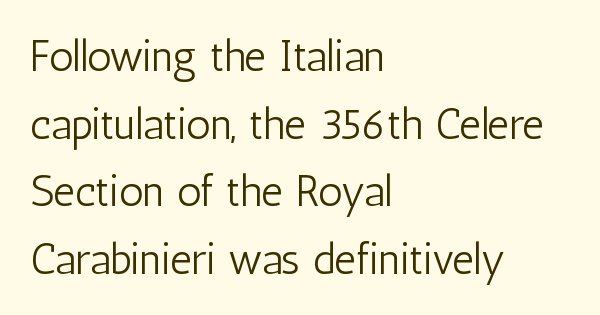
Q: Is the text bold? A: No.
Q: Is the text italic (slanted)? A: No, it is upright.
Q: Is the typeface a serif or a sans-serif typeface? A: Sans-serif.
Q: Is the text underlined? A: No.
Q: How is the paragraph aligned? A: Left-aligned.
Q: Is the spacing between letters normal or unusually wide? A: Normal.
Q: Is the spacing between lines tight, normal or loose? A: Normal.
Q: Width (condensed, normal, or wide)? A: Condensed.
Q: Stroke contrast? A: Low.
Q: x-height? A: Medium.
Q: Monospaced? A: No.
